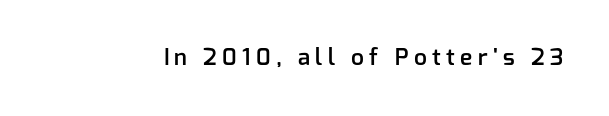
The image shows 23 px text type, upright; set unusually wide letter spacing (+0.23 em), not underlined.
